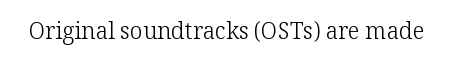
The image shows 23 px text type, upright; set normal letter spacing, not underlined.
